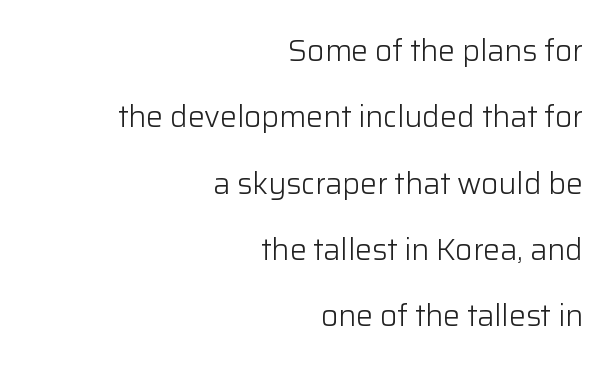
{"serif": "no", "italic": "no", "bold": "no", "weight": "light", "width": "normal", "stroke_contrast": "low", "x_height": "medium", "monospaced": "no", "underline": "no", "align": "right", "line_spacing": "loose", "line_spacing_ratio": 2.21, "letter_spacing": "normal", "letter_spacing_em": 0.0, "glyph_px": 30}
